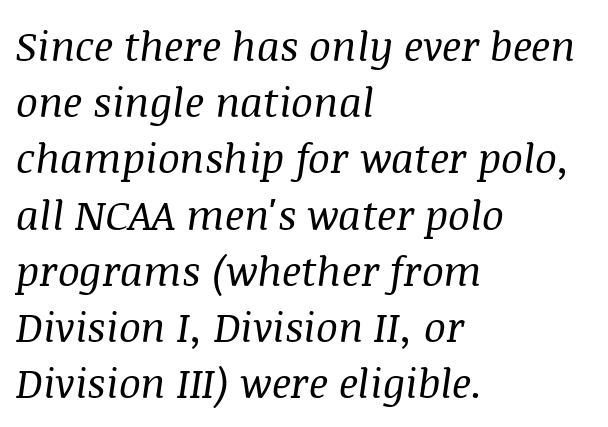
The image shows 41 px regular-weight serif type, italic (leaning right); set left-aligned, normal line spacing (1.37x), normal letter spacing, not underlined; medium stroke contrast and a large x-height.
